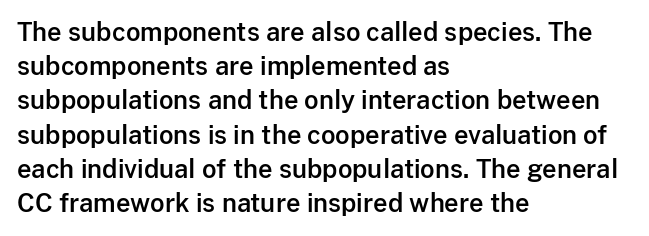
{"italic": "no", "underline": "no", "align": "left", "line_spacing": "normal", "line_spacing_ratio": 1.37, "letter_spacing": "normal", "letter_spacing_em": 0.0, "glyph_px": 25}
